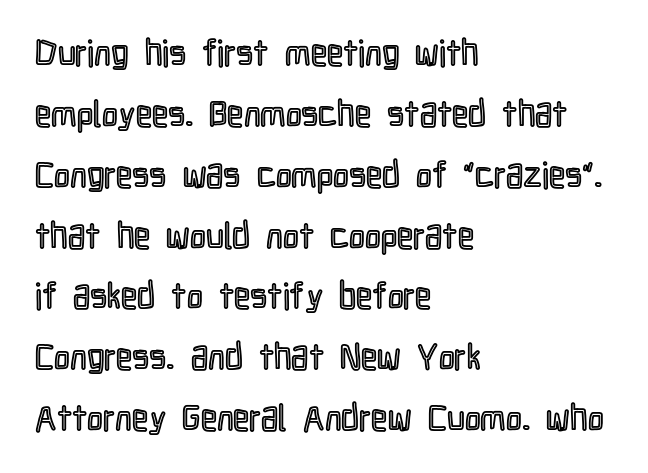
The image shows 36 px condensed type, upright; set left-aligned, normal line spacing (1.69x), normal letter spacing, not underlined; a medium x-height.
